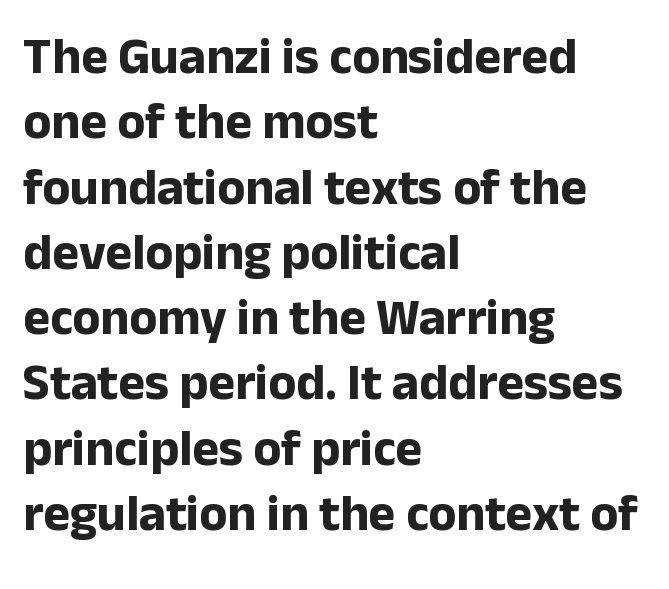
Q: Is the text bold? A: Yes.
Q: Is the text italic (slanted)? A: No, it is upright.
Q: Is the typeface a serif or a sans-serif typeface? A: Sans-serif.
Q: Is the text underlined? A: No.
Q: How is the paragraph aligned? A: Left-aligned.
Q: Is the spacing between letters normal or unusually wide? A: Normal.
Q: Is the spacing between lines tight, normal or loose? A: Normal.
Q: Width (condensed, normal, or wide)? A: Normal.
Q: Stroke contrast? A: Low.
Q: x-height? A: Medium.
Q: Monospaced? A: No.
